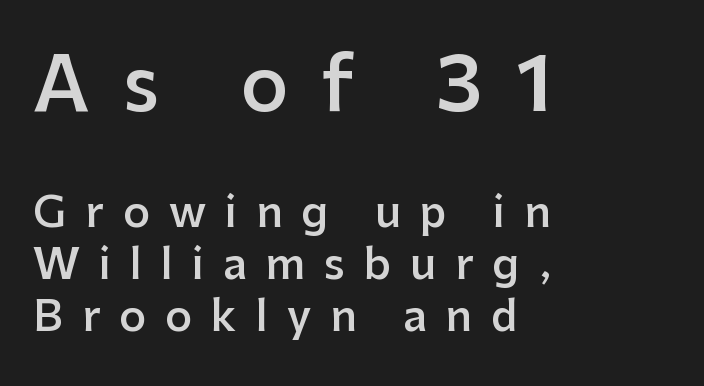
A somewhat darkened texture: the type is semibold rather than bold. You could only call the tracking loose — the letters float apart. Does the lettering tilt? It doesn't — this is upright. Beneath every word, the page is bare. This is sans-serif lettering, the kind often seen on screens and signage. Think of a printed novel: that variable character pitch is what you see here.
